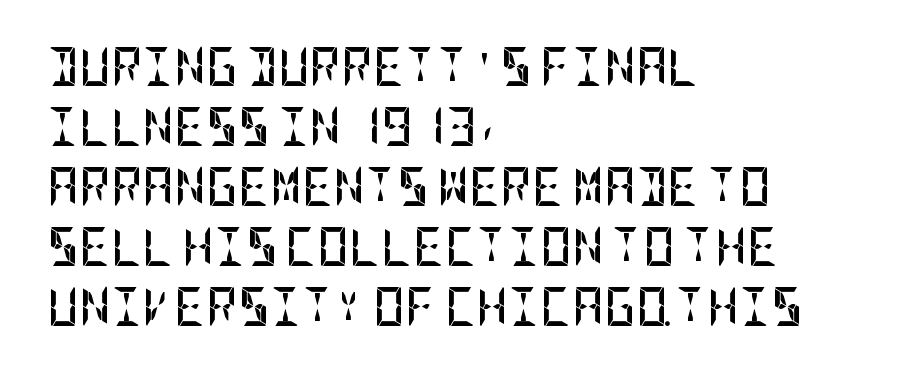
The image shows 39 px semibold, condensed sans-serif type, upright; set left-aligned, normal line spacing (1.54x), normal letter spacing, not underlined; low stroke contrast and a large x-height.
